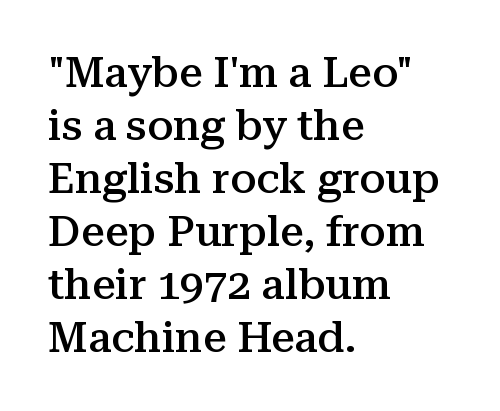
{"serif": "yes", "italic": "no", "bold": "semi", "weight": "semibold", "width": "normal", "stroke_contrast": "medium", "x_height": "medium", "monospaced": "no", "underline": "no", "align": "left", "line_spacing": "normal", "line_spacing_ratio": 1.26, "letter_spacing": "normal", "letter_spacing_em": 0.0, "glyph_px": 42}
